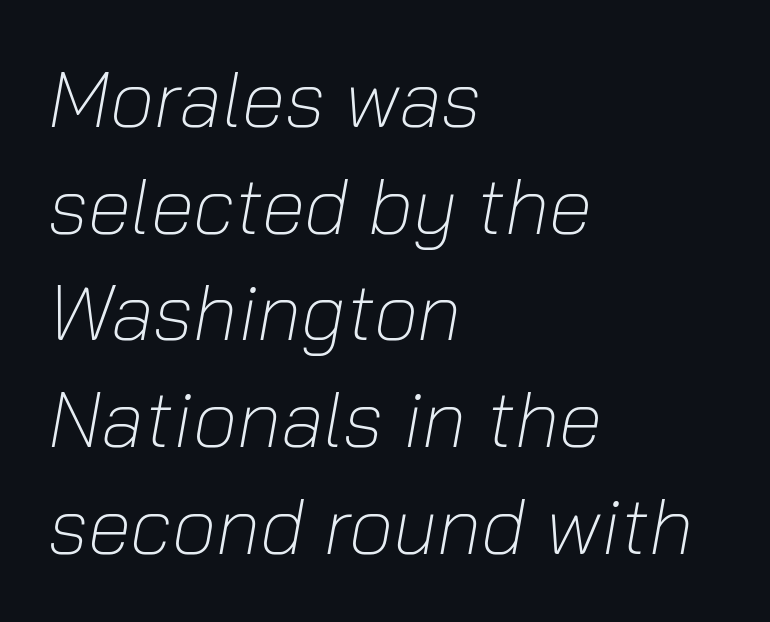
{"italic": "yes", "lean": "right", "slant_degrees": 10, "bold": "no", "weight": "light", "width": "normal", "stroke_contrast": "low", "x_height": "medium", "monospaced": "no", "underline": "no", "align": "left", "line_spacing": "normal", "line_spacing_ratio": 1.35, "letter_spacing": "normal", "letter_spacing_em": 0.0, "glyph_px": 79}
